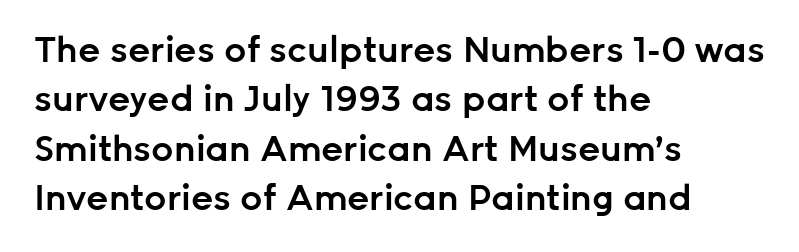
The image shows 35 px semibold sans-serif type, upright; set left-aligned, normal line spacing (1.41x), normal letter spacing, not underlined; low stroke contrast and a medium x-height.
